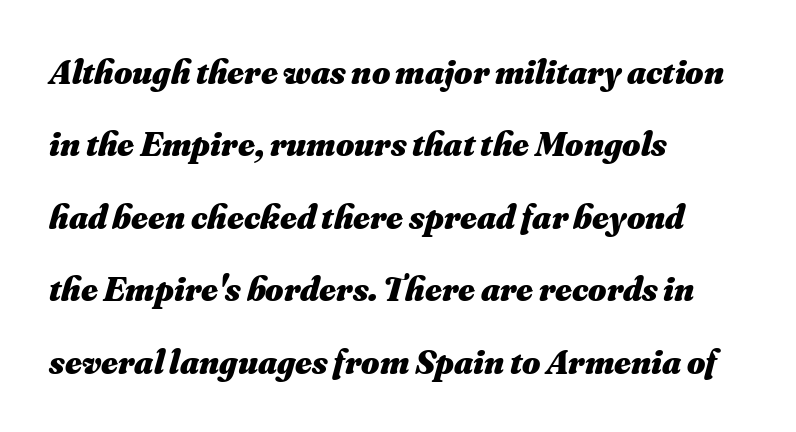
Looks like regular typesetting: each glyph gets only the width it needs. A student would call this left alignment; a typographer would say flush left, rag right. Looking at the ascenders, they clearly lean. Every letter is thick-stroked: bold, no question. Notice the wide empty band between every row — that's loose leading.
